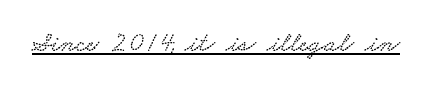
The image shows 28 px wide serif type; set normal letter spacing, underlined; low stroke contrast and a small x-height.
